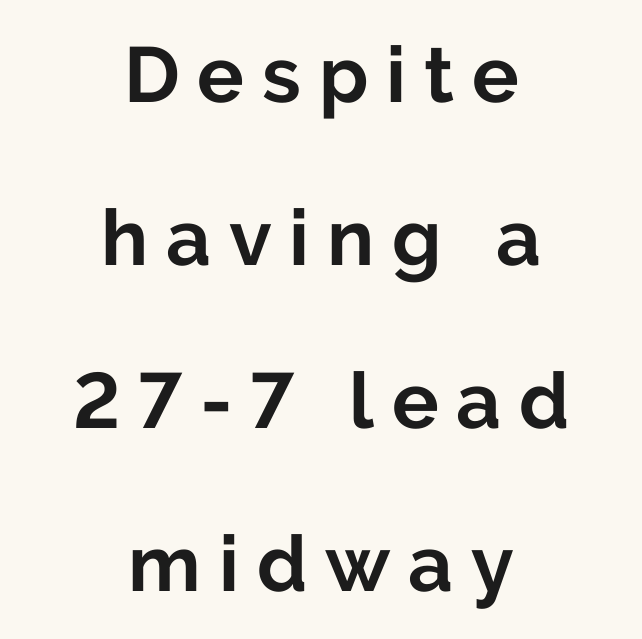
Q: Is the text bold? A: Yes.
Q: Is the text italic (slanted)? A: No, it is upright.
Q: Is the typeface a serif or a sans-serif typeface? A: Sans-serif.
Q: Is the text underlined? A: No.
Q: How is the paragraph aligned? A: Centered.
Q: Is the spacing between letters normal or unusually wide? A: Unusually wide.
Q: Is the spacing between lines tight, normal or loose? A: Loose.
Q: Width (condensed, normal, or wide)? A: Normal.
Q: Stroke contrast? A: Low.
Q: x-height? A: Medium.
Q: Monospaced? A: No.
